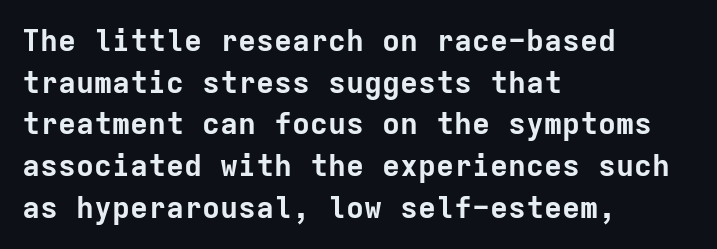
{"serif": "no", "italic": "no", "bold": "yes", "weight": "bold", "width": "normal", "stroke_contrast": "low", "x_height": "medium", "monospaced": "yes", "underline": "no", "align": "left", "line_spacing": "normal", "line_spacing_ratio": 1.39, "letter_spacing": "normal", "letter_spacing_em": 0.0, "glyph_px": 30}
